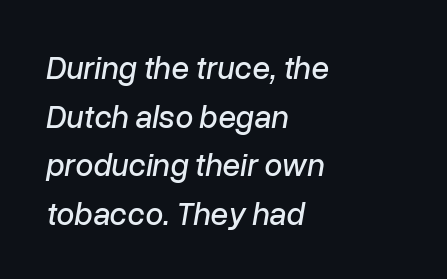
Q: Is the text italic (slanted)? A: Yes, it leans right by about 10 degrees.
Q: Is the text underlined? A: No.
Q: How is the paragraph aligned? A: Left-aligned.
Q: Is the spacing between letters normal or unusually wide? A: Normal.
Q: Is the spacing between lines tight, normal or loose? A: Normal.
Q: Width (condensed, normal, or wide)? A: Normal.
Q: Stroke contrast? A: Low.
Q: x-height? A: Medium.
Q: Monospaced? A: No.
